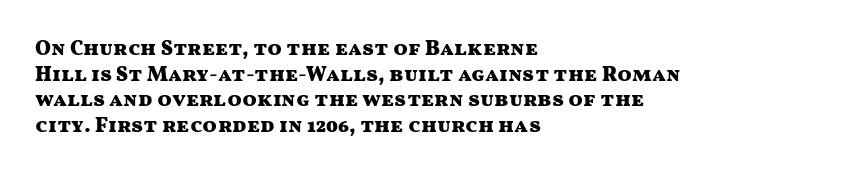
The image shows 21 px bold type, upright; set left-aligned, line spacing 1.22x, normal letter spacing, not underlined.
